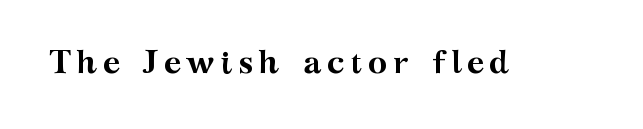
The specimen omits any rule beneath the text block's lines. Upright lettering throughout. This sample has the flowing, uneven cadence of proportional lettering. Pretty heavy lettering here — definitely bold. I'd call this a serif setting — the letters wear small feet.
